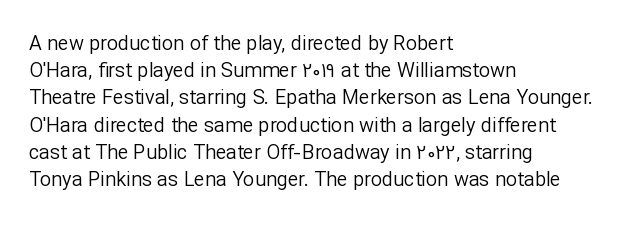
The text block is weighted toward the left margin, trailing off unevenly rightward. Summary of vertical rhythm: regular, with standard interline spacing. Spacing between characters is what you'd get straight out of the box. The letterforms sit at book weight or below.
